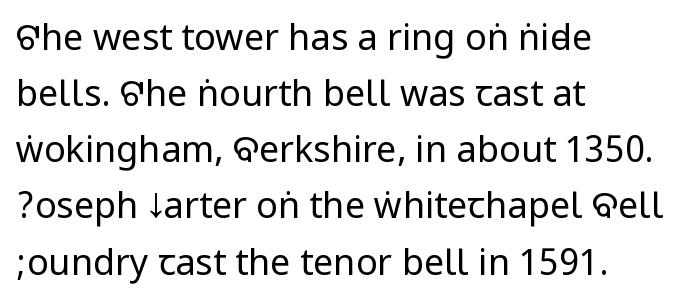
The image shows 36 px regular-weight, condensed sans-serif type, upright; set left-aligned, normal line spacing (1.56x), normal letter spacing, not underlined; low stroke contrast.
